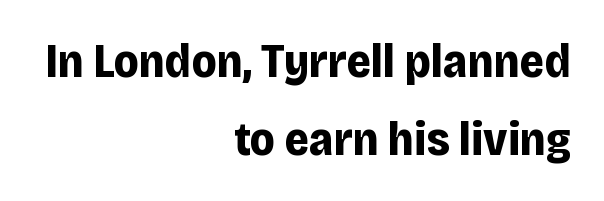
Q: Is the text bold? A: Yes.
Q: Is the text italic (slanted)? A: No, it is upright.
Q: Is the typeface a serif or a sans-serif typeface? A: Sans-serif.
Q: Is the text underlined? A: No.
Q: How is the paragraph aligned? A: Right-aligned.
Q: Is the spacing between letters normal or unusually wide? A: Normal.
Q: Is the spacing between lines tight, normal or loose? A: Normal.
Q: Width (condensed, normal, or wide)? A: Normal.
Q: Stroke contrast? A: Low.
Q: x-height? A: Large.
Q: Monospaced? A: No.
